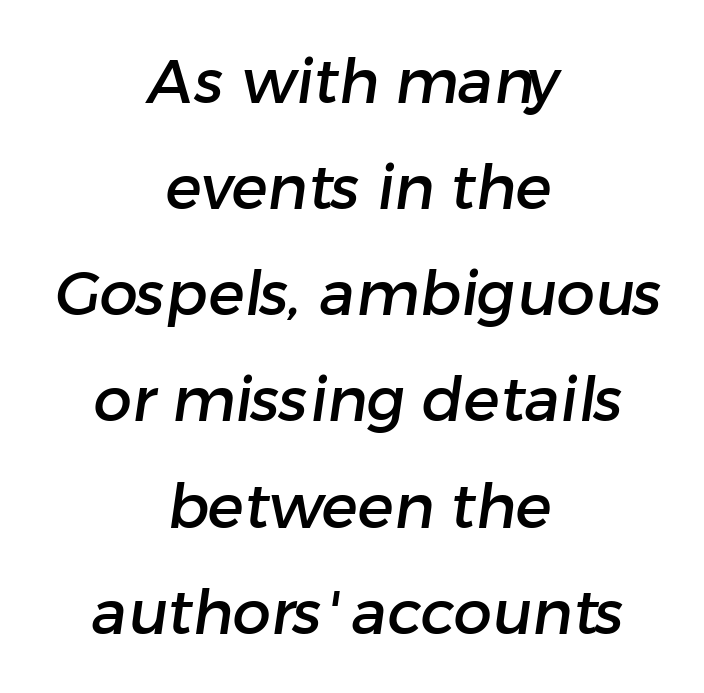
Q: Is the typeface a serif or a sans-serif typeface? A: Sans-serif.
Q: Is the text underlined? A: No.
Q: How is the paragraph aligned? A: Centered.
Q: Is the spacing between letters normal or unusually wide? A: Normal.
Q: Width (condensed, normal, or wide)? A: Normal.
Q: Stroke contrast? A: Low.
Q: x-height? A: Medium.
Q: Monospaced? A: No.
